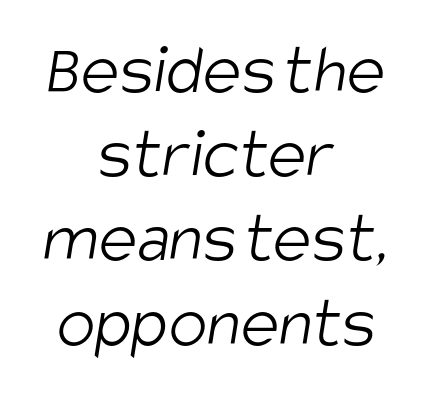
Unmarked baselines from the first word to the last. Does the type have serifs? No, each stem ends abruptly. Think standard paragraph weight, or any step lighter than that. The whitespace from short lines is split evenly between both sides.
